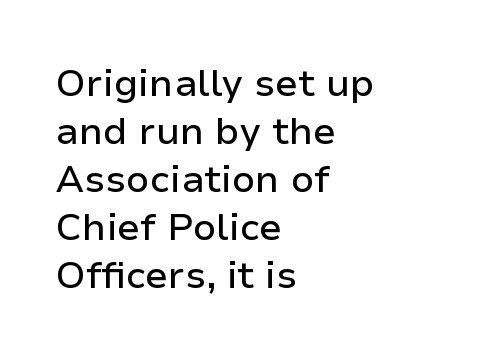
The image shows 38 px sans-serif type, upright; set left-aligned, normal line spacing (1.26x), normal letter spacing, not underlined; low stroke contrast and a medium x-height.
